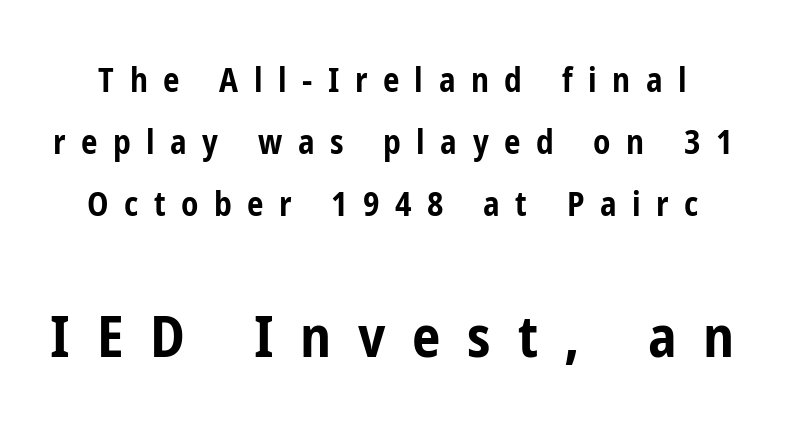
Inter-character spacing is expanded well beyond the font's built-in metrics. Spacing verdict: proportional, widths tailored to each character. No feet cap the strokes, marking this as sans-serif type. In this sample the second text group is rendered at the bigger scale.
